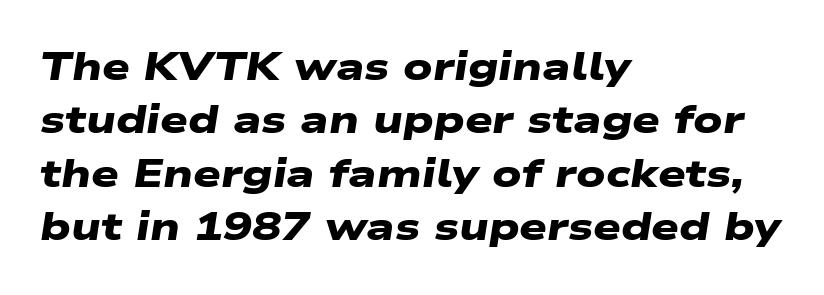
Q: Is the text bold? A: Yes.
Q: Is the typeface a serif or a sans-serif typeface? A: Sans-serif.
Q: Is the text underlined? A: No.
Q: How is the paragraph aligned? A: Left-aligned.
Q: Is the spacing between letters normal or unusually wide? A: Normal.
Q: Is the spacing between lines tight, normal or loose? A: Normal.
Q: Width (condensed, normal, or wide)? A: Wide.
Q: Stroke contrast? A: Low.
Q: x-height? A: Medium.
Q: Monospaced? A: No.
